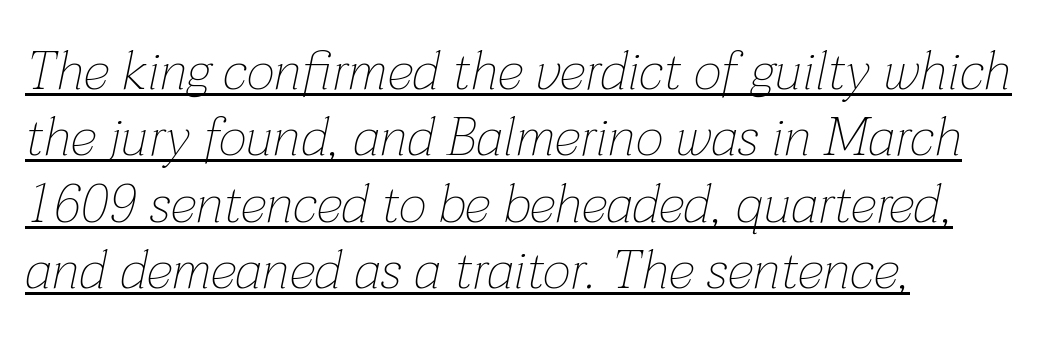
The image shows 54 px thin type, italic (leaning right); set left-aligned, line spacing 1.23x, normal letter spacing, underlined; low stroke contrast and a medium x-height.
